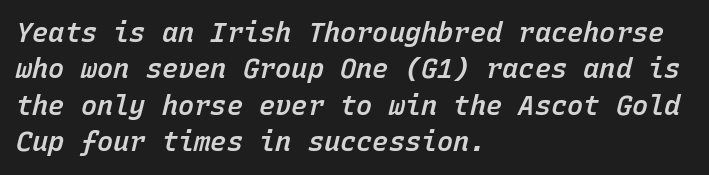
{"italic": "yes", "lean": "right", "slant_degrees": 15, "bold": "semi", "underline": "no", "align": "left", "line_spacing": "normal", "line_spacing_ratio": 1.35, "letter_spacing": "normal", "letter_spacing_em": 0.0, "glyph_px": 27}
